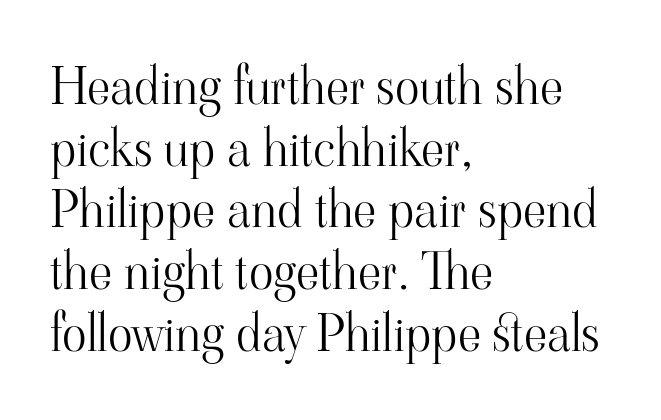
Q: Is the text bold? A: No.
Q: Is the text italic (slanted)? A: No, it is upright.
Q: Is the typeface a serif or a sans-serif typeface? A: Serif.
Q: Is the text underlined? A: No.
Q: How is the paragraph aligned? A: Left-aligned.
Q: Is the spacing between letters normal or unusually wide? A: Normal.
Q: Width (condensed, normal, or wide)? A: Normal.
Q: Stroke contrast? A: High.
Q: x-height? A: Small.
Q: Monospaced? A: No.
